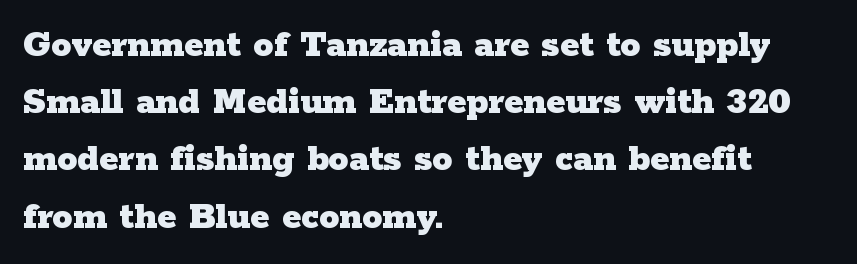
You can tell it's not italic because the verticals are truly vertical. Short note: letters normally spaced. Each new line begins a customary step beneath the previous one. Spacing verdict: proportional, widths tailored to each character.
